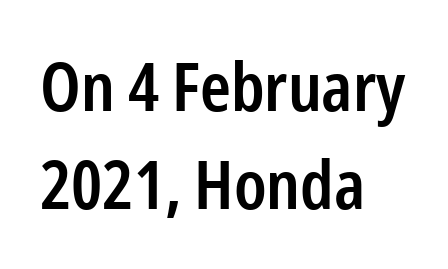
The image shows 66 px semibold, condensed sans-serif type, upright; set left-aligned, normal line spacing (1.48x), normal letter spacing, not underlined; low stroke contrast and a medium x-height.
